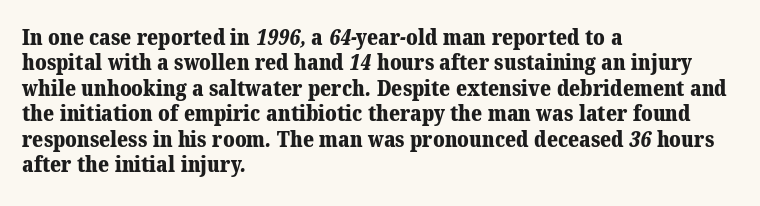
The image shows 21 px bold type; set left-aligned, line spacing 1.21x, normal letter spacing, not underlined.
